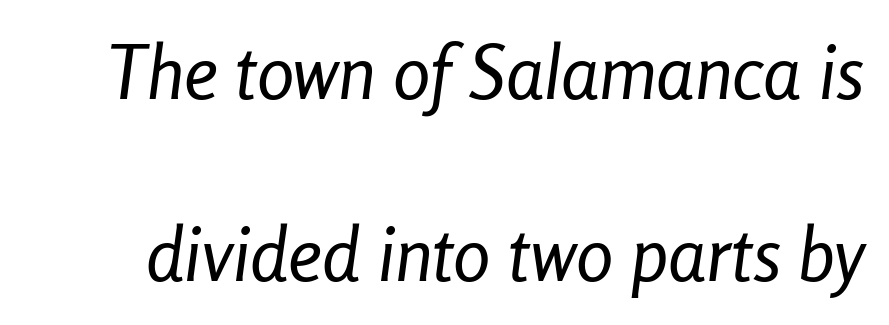
Q: Is the text bold? A: No.
Q: Is the text italic (slanted)? A: Yes, it leans right by about 8 degrees.
Q: Is the text underlined? A: No.
Q: Is the spacing between letters normal or unusually wide? A: Normal.
Q: Is the spacing between lines tight, normal or loose? A: Loose.
Q: Width (condensed, normal, or wide)? A: Condensed.
Q: Stroke contrast? A: Low.
Q: x-height? A: Medium.
Q: Monospaced? A: No.
